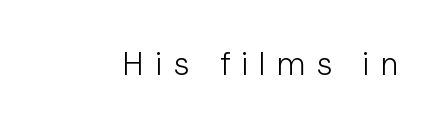
{"serif": "no", "italic": "no", "bold": "no", "weight": "light", "width": "normal", "stroke_contrast": "low", "x_height": "medium", "monospaced": "no", "underline": "no", "letter_spacing": "wide", "letter_spacing_em": 0.31, "glyph_px": 32}
